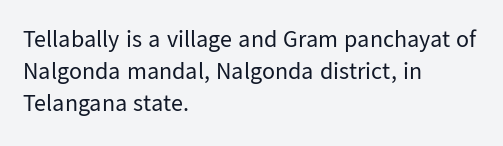
The image shows 24 px text type, upright; set left-aligned, normal line spacing (1.33x), normal letter spacing, not underlined.
